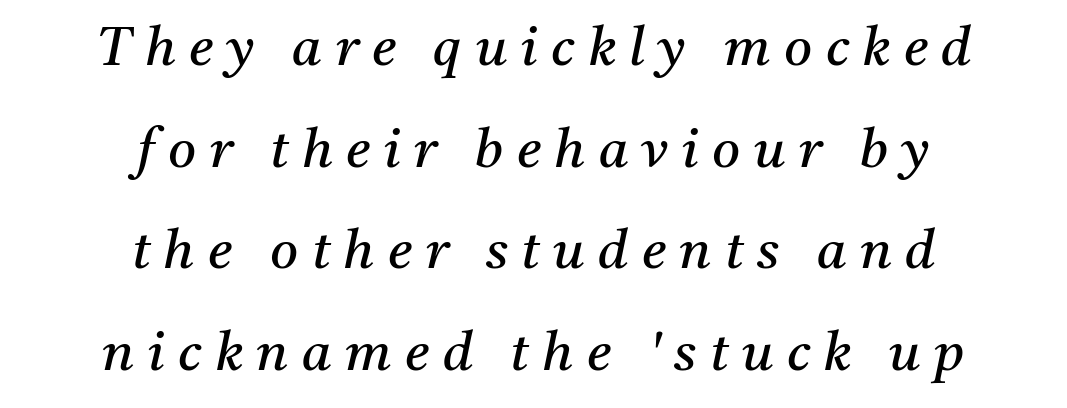
The image shows 54 px regular-weight serif type, italic (leaning right); set centered, line spacing 1.88x, unusually wide letter spacing (+0.25 em), not underlined; medium stroke contrast and a medium x-height.
